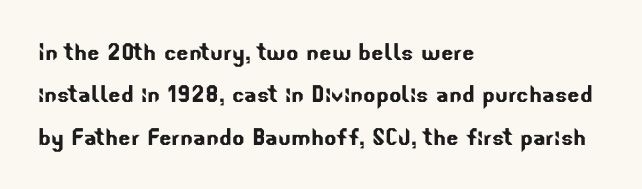
The image shows 29 px sans-serif type; set left-aligned, normal line spacing (1.46x), normal letter spacing, not underlined; low stroke contrast and a small x-height.
